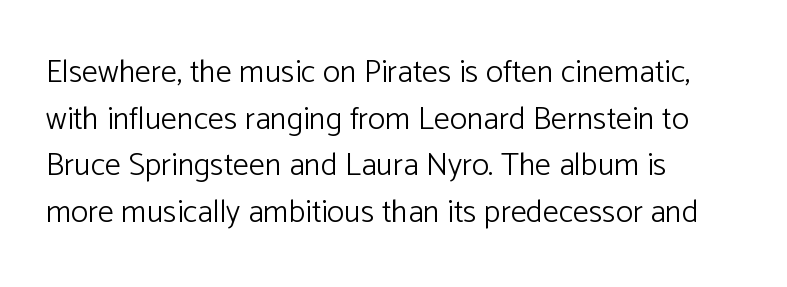
Q: Is the text bold? A: No.
Q: Is the text italic (slanted)? A: No, it is upright.
Q: Is the typeface a serif or a sans-serif typeface? A: Sans-serif.
Q: Is the text underlined? A: No.
Q: How is the paragraph aligned? A: Left-aligned.
Q: Is the spacing between letters normal or unusually wide? A: Normal.
Q: Is the spacing between lines tight, normal or loose? A: Normal.
Q: Width (condensed, normal, or wide)? A: Normal.
Q: Stroke contrast? A: Low.
Q: x-height? A: Medium.
Q: Monospaced? A: No.
